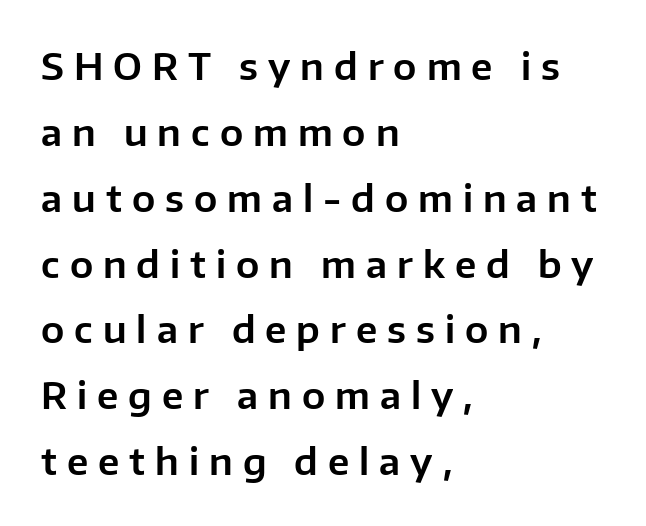
The image shows 37 px sans-serif type, upright; set left-aligned, line spacing 1.78x, unusually wide letter spacing (+0.27 em), not underlined; low stroke contrast and a medium x-height.
